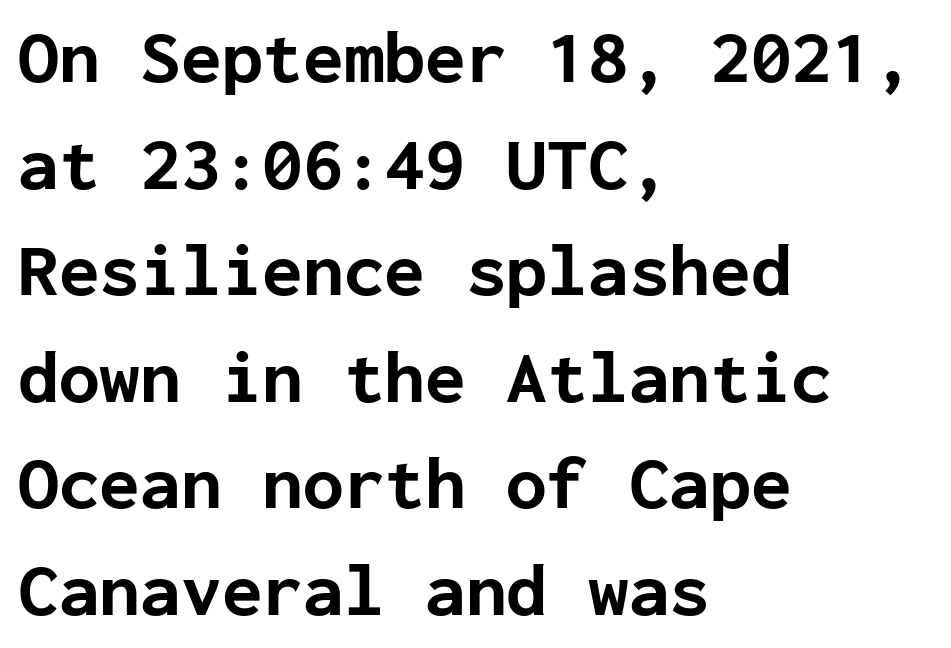
Regular leading. There is no visible air inserted between adjacent glyphs. A typesetter would mark this as roman, not italic. Strong, thick strokes mark this as bold type. Beneath every word, the page is bare. The passage is arranged the way most books set body copy — flush left.
